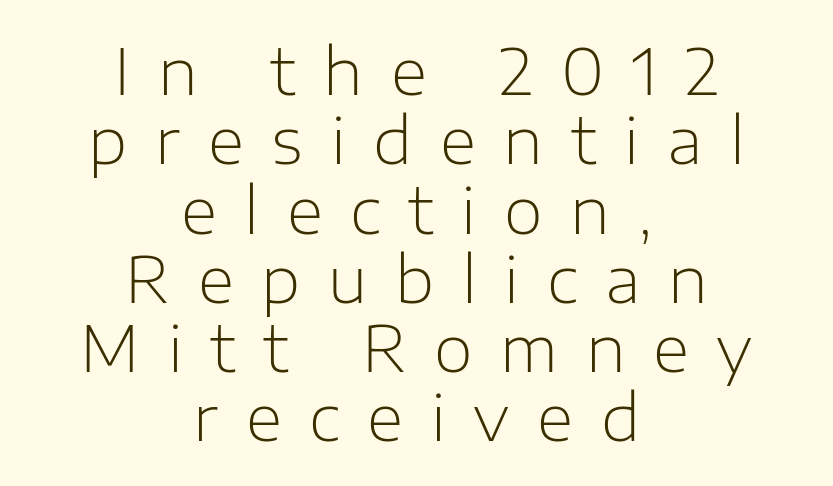
{"serif": "no", "italic": "no", "bold": "no", "weight": "light", "width": "normal", "stroke_contrast": "low", "x_height": "medium", "monospaced": "no", "underline": "no", "align": "center", "line_spacing": "tight", "line_spacing_ratio": 1.1, "letter_spacing": "wide", "letter_spacing_em": 0.44, "glyph_px": 63}
